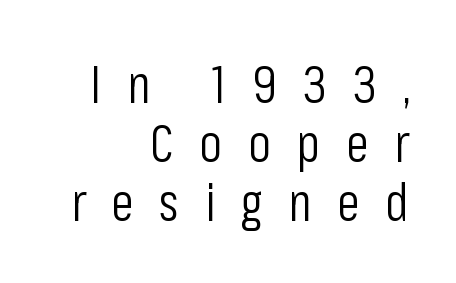
The passage shown is not underscored anywhere. The specimen reads as upright at a glance. Cramped leading. Serif or sans? Sans — the stroke terminals are bare.
